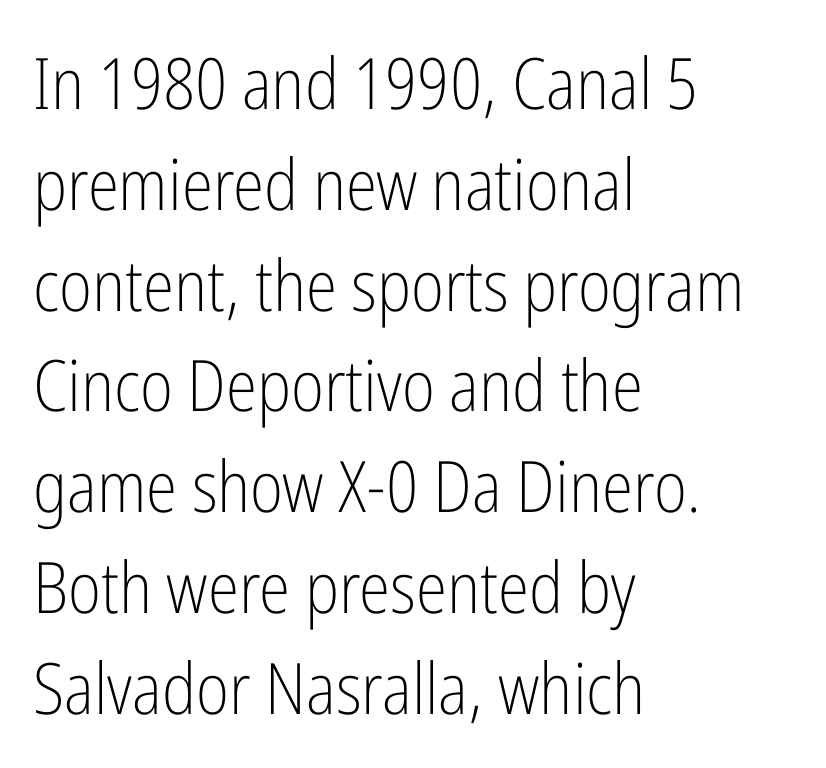
Q: Is the text bold? A: No.
Q: Is the text italic (slanted)? A: No, it is upright.
Q: Is the typeface a serif or a sans-serif typeface? A: Sans-serif.
Q: Is the text underlined? A: No.
Q: How is the paragraph aligned? A: Left-aligned.
Q: Is the spacing between letters normal or unusually wide? A: Normal.
Q: Is the spacing between lines tight, normal or loose? A: Normal.
Q: Width (condensed, normal, or wide)? A: Condensed.
Q: Stroke contrast? A: Low.
Q: x-height? A: Medium.
Q: Monospaced? A: No.
